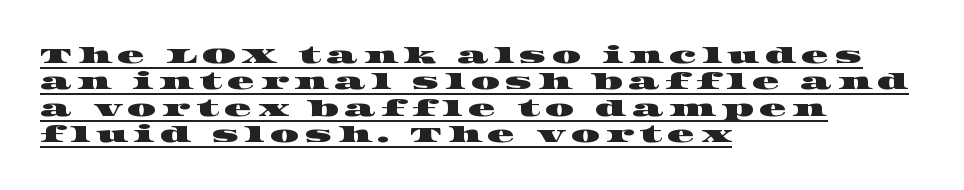
{"underline": "yes", "align": "left", "line_spacing": "tight", "line_spacing_ratio": 1.15, "letter_spacing": "wide", "letter_spacing_em": 0.23, "glyph_px": 23}
